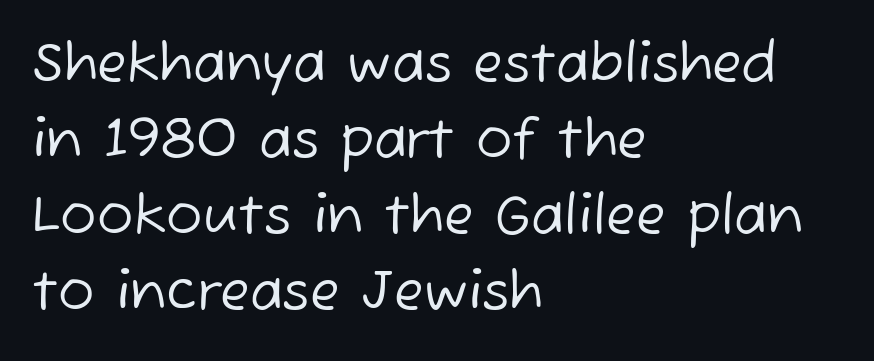
A quiet, ordinary-to-light weight characterises the typeface. Is this a sans? Yes — the strokes have no serifs. Glyph-to-glyph distance matches everyday printed text. The gap between lines stays unmarked.
